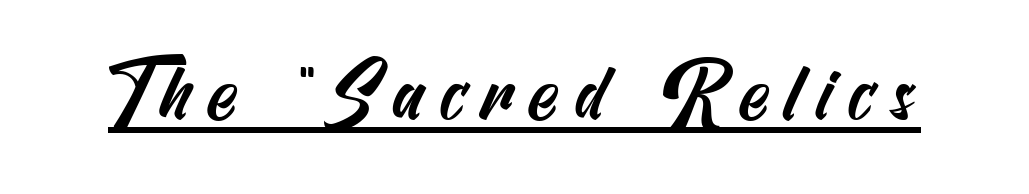
The image shows 78 px condensed sans-serif type; set underlined; medium stroke contrast and a small x-height.
